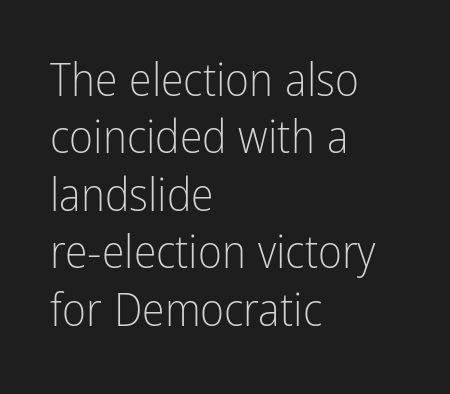
Notice how descenders clear the ascenders below comfortably — that's standard leading. Here the glyphs are tracked normally, forming tight word shapes. The font's upright variant was chosen for this text. The rendering anchors every line to the left-hand side. Only glyphs here, with clear space below each row.
